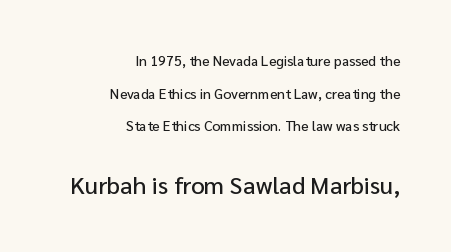
The image shows 24 px text type, upright; set right-aligned, loose line spacing (2.33x), normal letter spacing, not underlined; the second (bottom) block is 1.71x larger.
